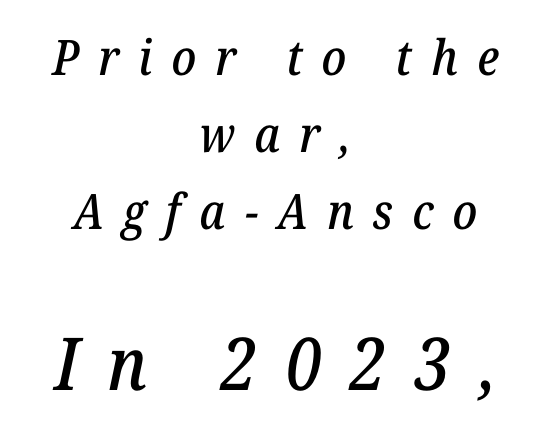
The image shows 73 px serif type, italic (leaning right); set centered, normal line spacing (1.57x), unusually wide letter spacing (+0.39 em), not underlined; the second (bottom) block is 1.49x larger; low stroke contrast and a medium x-height.
